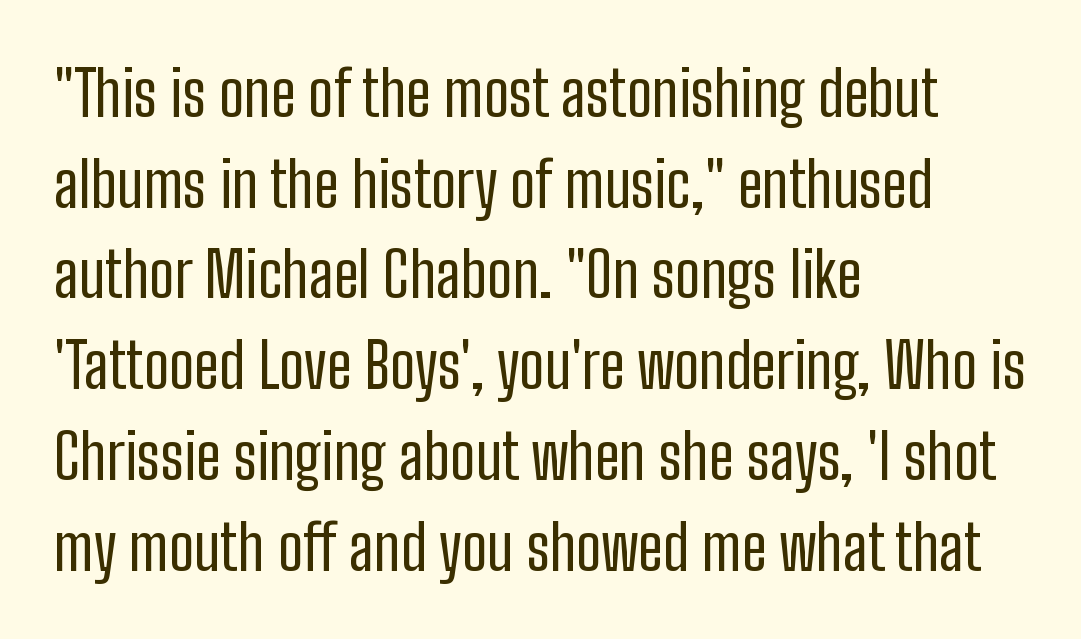
{"serif": "no", "italic": "no", "bold": "no", "weight": "regular", "width": "condensed", "stroke_contrast": "low", "x_height": "medium", "monospaced": "no", "underline": "no", "align": "left", "line_spacing": "normal", "line_spacing_ratio": 1.44, "letter_spacing": "normal", "letter_spacing_em": 0.0, "glyph_px": 63}
